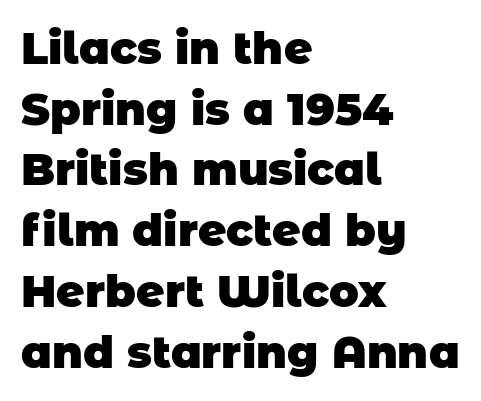
Observe the ordinary spacing: letters are neighbours, not strangers. Note the varied advance widths — an 'i' is clearly narrower than an 'm'. How heavy is the stroke? Heavy — this is a bold. The words here are not underlined. Note: no serifs on the glyphs.
